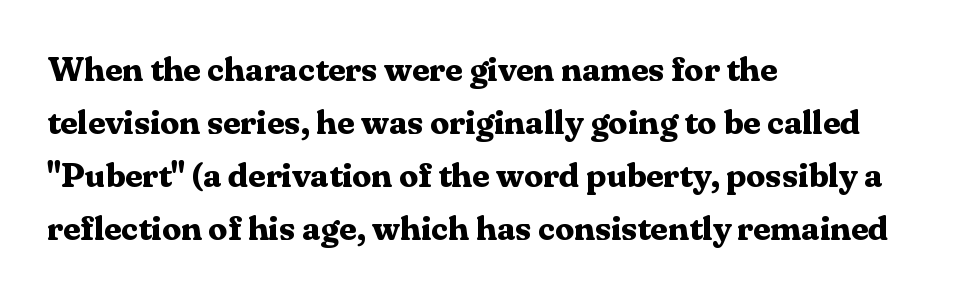
Q: Is the text bold? A: Yes.
Q: Is the text italic (slanted)? A: No, it is upright.
Q: Is the typeface a serif or a sans-serif typeface? A: Serif.
Q: Is the text underlined? A: No.
Q: How is the paragraph aligned? A: Left-aligned.
Q: Is the spacing between letters normal or unusually wide? A: Normal.
Q: Is the spacing between lines tight, normal or loose? A: Normal.
Q: Width (condensed, normal, or wide)? A: Normal.
Q: Stroke contrast? A: Medium.
Q: x-height? A: Medium.
Q: Monospaced? A: No.
